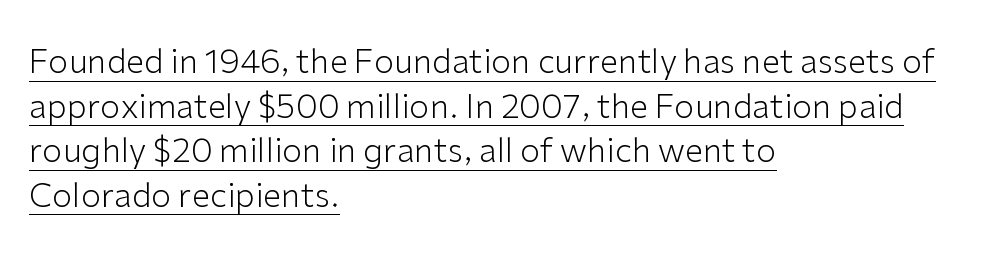
{"serif": "no", "italic": "no", "bold": "no", "weight": "light", "width": "normal", "stroke_contrast": "low", "x_height": "medium", "monospaced": "no", "underline": "yes", "align": "left", "line_spacing": "normal", "line_spacing_ratio": 1.35, "letter_spacing": "normal", "letter_spacing_em": 0.0, "glyph_px": 33}
